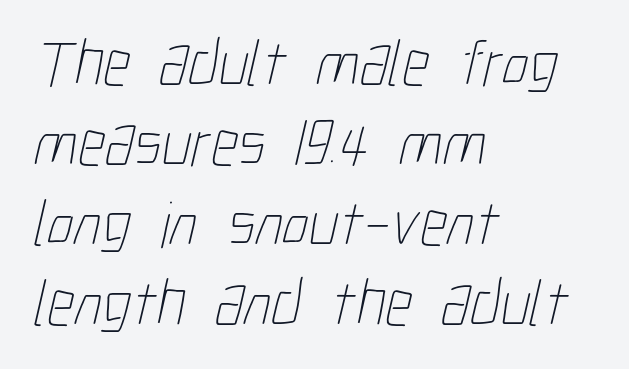
Q: Is the text bold? A: No.
Q: Is the text underlined? A: No.
Q: How is the paragraph aligned? A: Left-aligned.
Q: Is the spacing between letters normal or unusually wide? A: Normal.
Q: Width (condensed, normal, or wide)? A: Condensed.
Q: Stroke contrast? A: Low.
Q: x-height? A: Medium.
Q: Monospaced? A: No.
